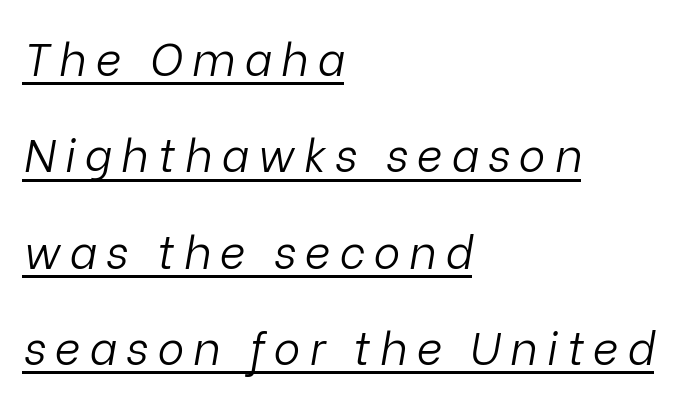
What stands out about the letter spacing? Its width — letters are far apart. Does the copy run flush right? No — it runs flush left. Is this a fixed-width face? No — the glyphs have proportional, varying widths. Nothing heavy about these letters — not bold at all. Check the space under the baseline: a stroke is drawn there. Designer's note — italics engaged.
